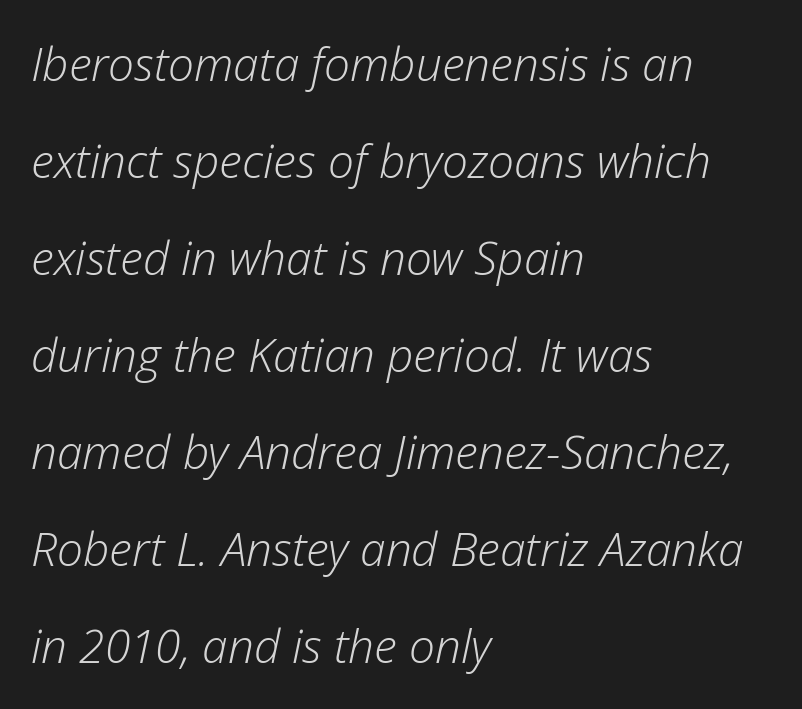
{"italic": "yes", "lean": "right", "slant_degrees": 12, "bold": "no", "weight": "light", "width": "normal", "stroke_contrast": "low", "x_height": "medium", "monospaced": "no", "underline": "no", "align": "left", "line_spacing": "loose", "line_spacing_ratio": 2.11, "letter_spacing": "normal", "letter_spacing_em": 0.0, "glyph_px": 46}
